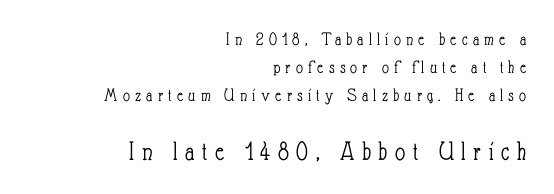
Horizontally, the lines are justified to the trailing edge only. If you drew a line through each stem, it would be perfectly vertical. Is this a fixed-width face? No — the glyphs have proportional, varying widths. The strip under each line holds only bare page.
